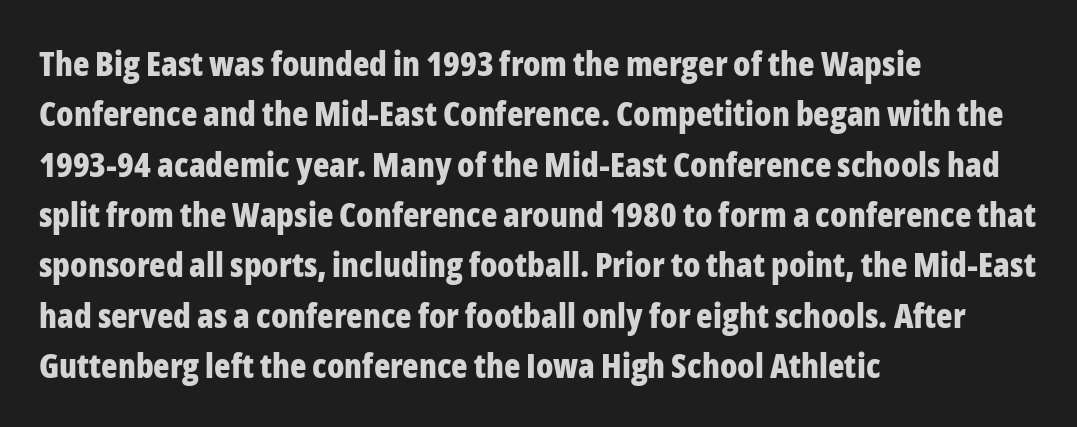
Q: Is the text bold? A: Yes.
Q: Is the text italic (slanted)? A: No, it is upright.
Q: Is the typeface a serif or a sans-serif typeface? A: Sans-serif.
Q: Is the text underlined? A: No.
Q: How is the paragraph aligned? A: Left-aligned.
Q: Is the spacing between letters normal or unusually wide? A: Normal.
Q: Is the spacing between lines tight, normal or loose? A: Normal.
Q: Width (condensed, normal, or wide)? A: Condensed.
Q: Stroke contrast? A: Low.
Q: x-height? A: Medium.
Q: Monospaced? A: No.
